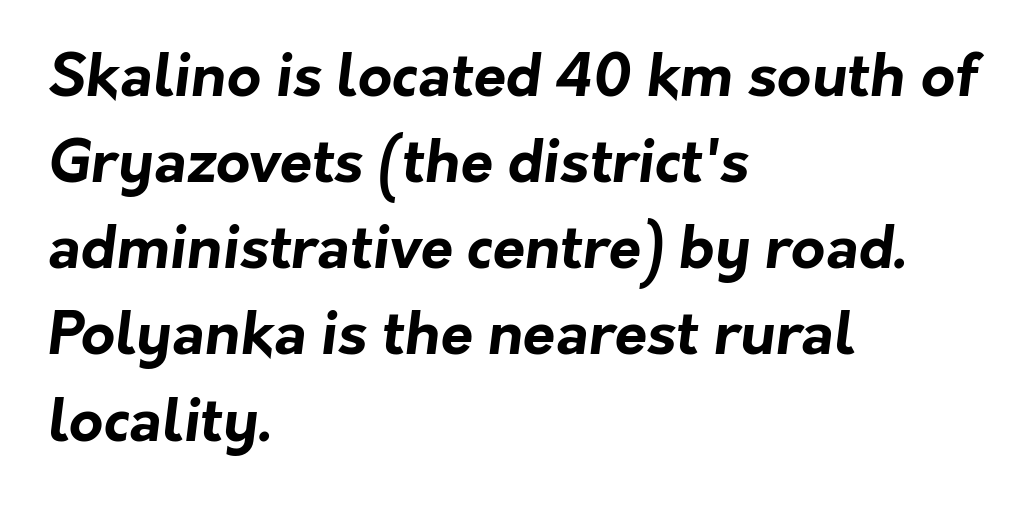
The image shows 59 px bold sans-serif type; set left-aligned, normal line spacing (1.46x), normal letter spacing, not underlined; low stroke contrast and a medium x-height.
